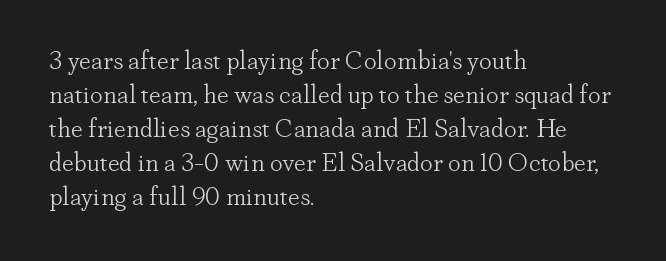
{"italic": "no", "bold": "no", "underline": "no", "align": "left", "line_spacing": "normal", "line_spacing_ratio": 1.31, "letter_spacing": "normal", "letter_spacing_em": 0.0, "glyph_px": 26}
